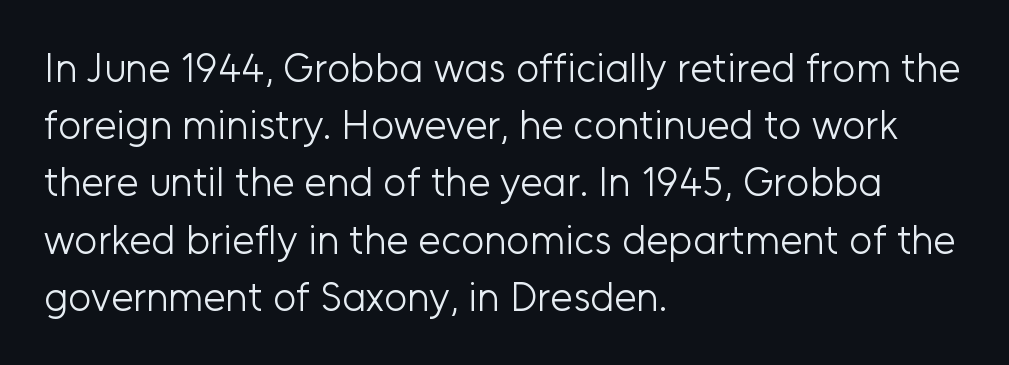
The image shows 40 px light sans-serif type, upright; set left-aligned, normal line spacing (1.43x), normal letter spacing, not underlined; low stroke contrast and a medium x-height.
